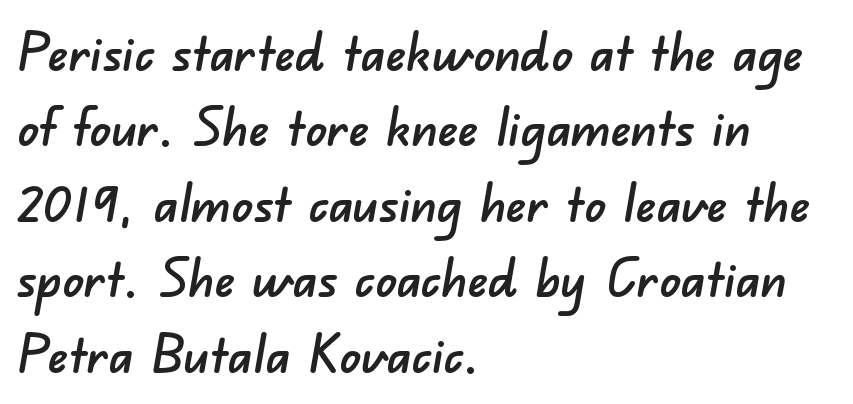
{"serif": "no", "width": "normal", "stroke_contrast": "low", "x_height": "small", "monospaced": "no", "underline": "no", "align": "left", "line_spacing": "normal", "line_spacing_ratio": 1.45, "letter_spacing": "normal", "letter_spacing_em": 0.0, "glyph_px": 52}
